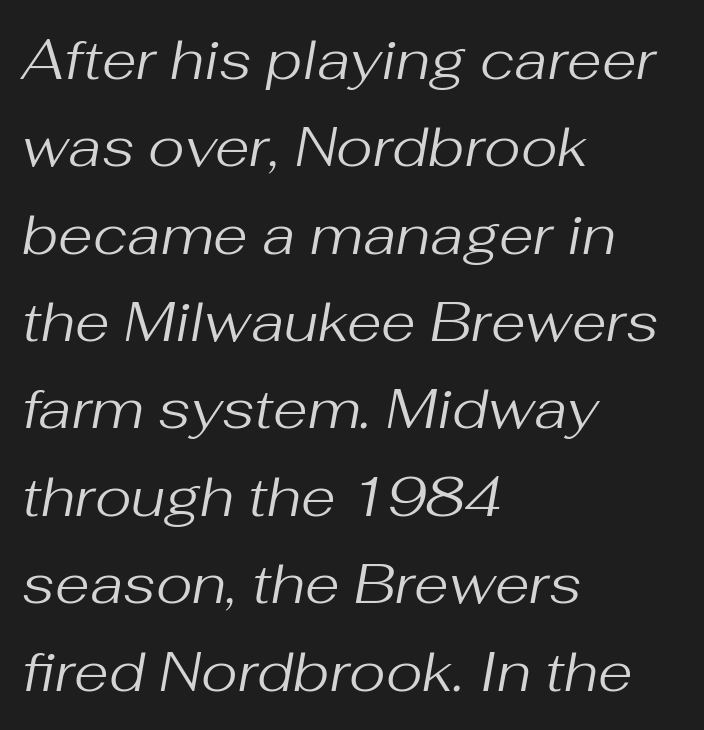
The image shows 56 px regular-weight type, italic (leaning right); set left-aligned, normal line spacing (1.56x), normal letter spacing, not underlined; medium stroke contrast and a medium x-height.
